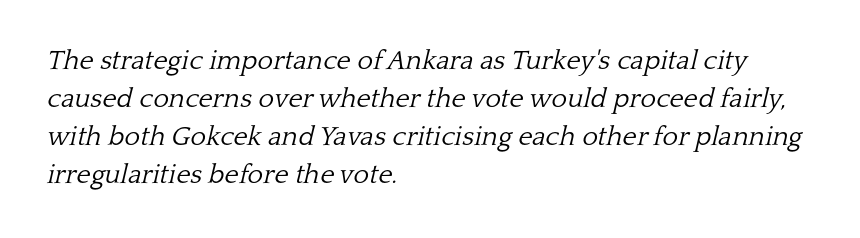
{"italic": "yes", "lean": "right", "slant_degrees": 13, "bold": "no", "underline": "no", "align": "left", "line_spacing": "normal", "line_spacing_ratio": 1.41, "letter_spacing": "normal", "letter_spacing_em": 0.0, "glyph_px": 27}
